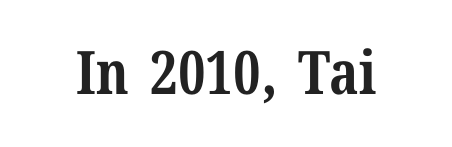
Q: Is the text bold? A: Yes.
Q: Is the text italic (slanted)? A: No, it is upright.
Q: Is the typeface a serif or a sans-serif typeface? A: Serif.
Q: Is the text underlined? A: No.
Q: Is the spacing between letters normal or unusually wide? A: Normal.
Q: Width (condensed, normal, or wide)? A: Normal.
Q: Stroke contrast? A: Medium.
Q: x-height? A: Medium.
Q: Monospaced? A: No.
